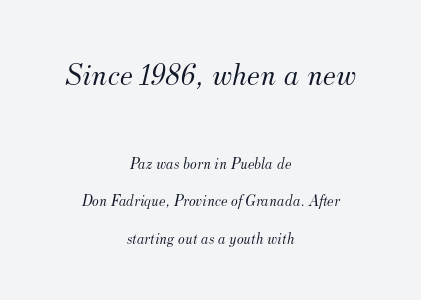
{"serif": "yes", "italic": "yes", "lean": "right", "slant_degrees": 12, "bold": "no", "weight": "light", "width": "normal", "stroke_contrast": "medium", "x_height": "small", "monospaced": "no", "underline": "no", "align": "center", "line_spacing": "loose", "line_spacing_ratio": 2.33, "letter_spacing": "normal", "letter_spacing_em": 0.0, "larger_block": "first", "size_ratio": 2.0, "glyph_px": 32}
